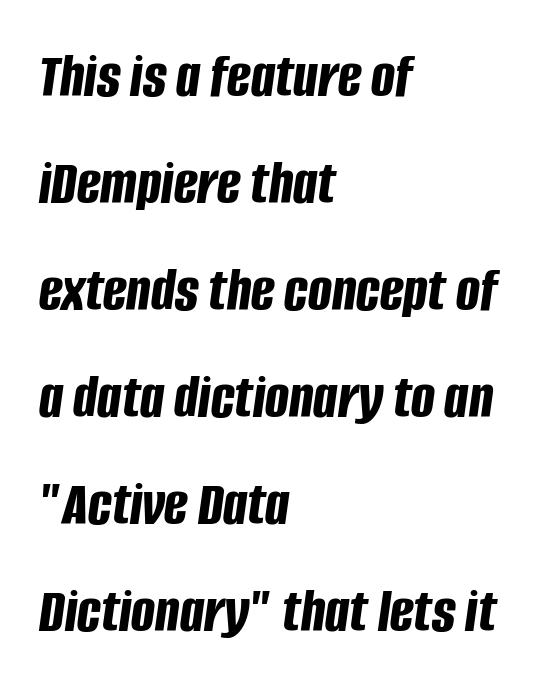
The strokes are fattened all the way to bold. Characters are canted at an angle relative to the baseline's perpendicular. Interline gaps are of average width in this sample. Does extra space separate the letters? No, they use regular spacing. The gap between lines stays unmarked. This sample is left-justified, so line endings fall wherever the words run out.
